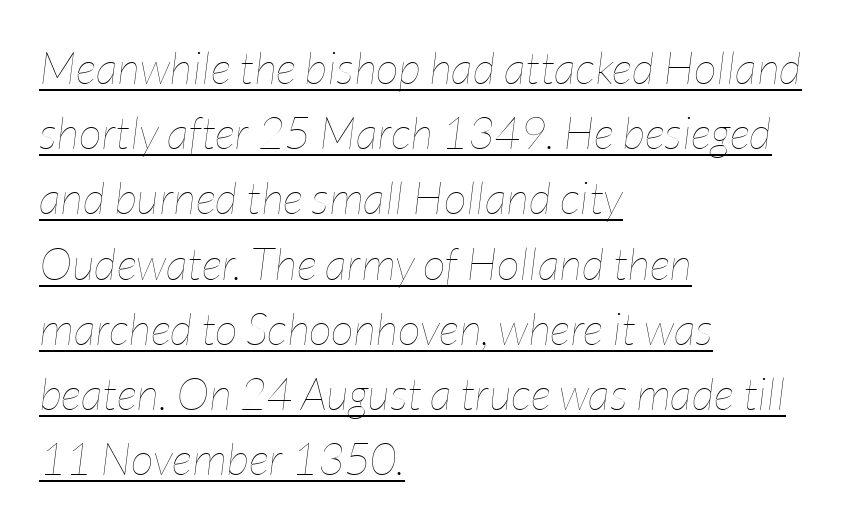
Q: Is the text bold? A: No.
Q: Is the text italic (slanted)? A: Yes, it leans right by about 7 degrees.
Q: Is the text underlined? A: Yes.
Q: How is the paragraph aligned? A: Left-aligned.
Q: Is the spacing between letters normal or unusually wide? A: Normal.
Q: Is the spacing between lines tight, normal or loose? A: Normal.
Q: Width (condensed, normal, or wide)? A: Condensed.
Q: Stroke contrast? A: Low.
Q: x-height? A: Medium.
Q: Monospaced? A: No.
